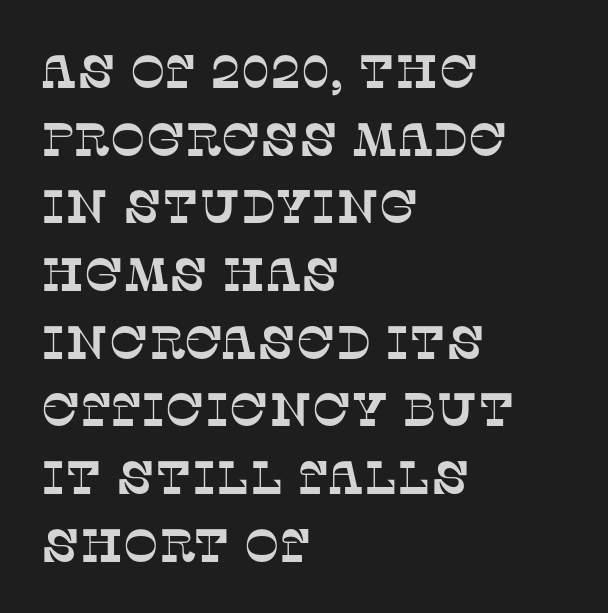
The rendering uses natural spacing where letterforms have individual widths. The setting favours the left margin, as ordinary paragraphs usually do. This rendering features lettering with no underline. The letters carry serifs — small finishing strokes at the ends of their stems.
